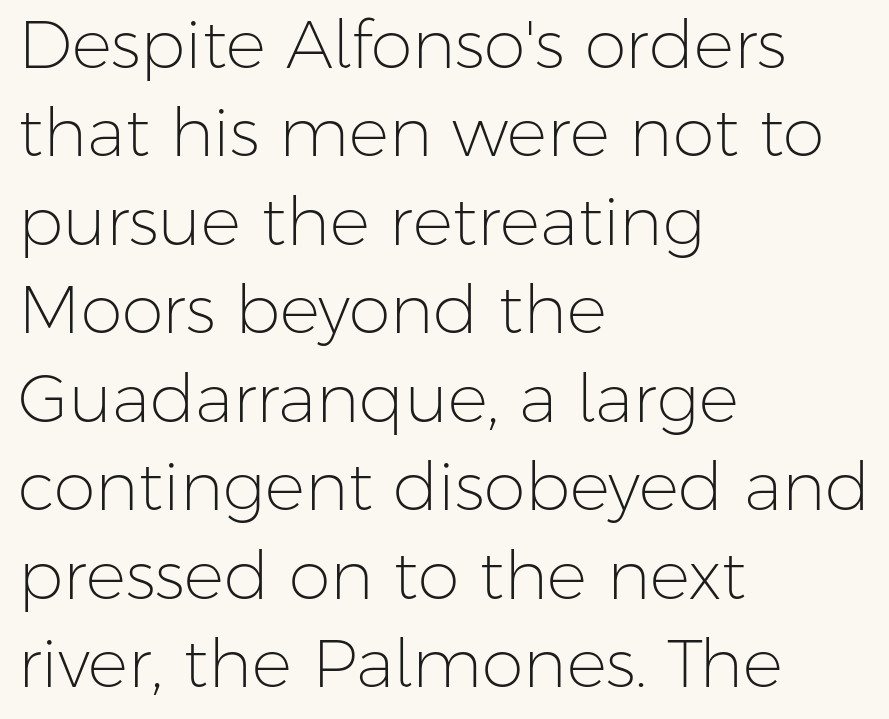
Italic: no, the glyphs are upright roman. Each letter keeps its own natural width here, so spacing adapts to shape. This is not heavy type; no bold has been used. What stands out about the letter spacing? Nothing — it is the standard amount. These lines are composed in type without serifs. Underlining? Definitely not there.
